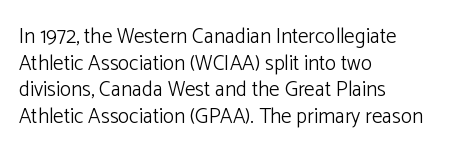
The image shows 21 px text type, upright; set left-aligned, normal line spacing (1.27x), normal letter spacing, not underlined.
